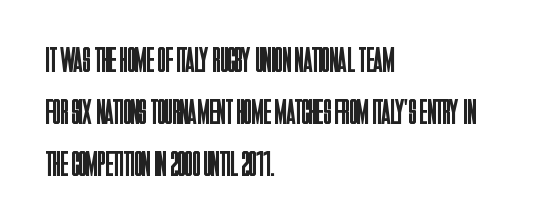
{"serif": "no", "italic": "no", "bold": "no", "weight": "regular", "width": "condensed", "stroke_contrast": "low", "x_height": "large", "monospaced": "no", "underline": "no", "align": "left", "line_spacing": "normal", "line_spacing_ratio": 1.49, "letter_spacing": "normal", "letter_spacing_em": 0.0, "glyph_px": 35}
